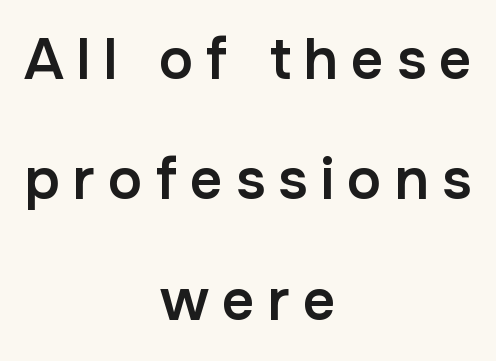
{"serif": "no", "italic": "no", "bold": "semi", "weight": "semibold", "width": "normal", "stroke_contrast": "low", "x_height": "medium", "monospaced": "no", "underline": "no", "align": "center", "line_spacing": "loose", "line_spacing_ratio": 2.11, "letter_spacing": "wide", "letter_spacing_em": 0.23, "glyph_px": 57}
